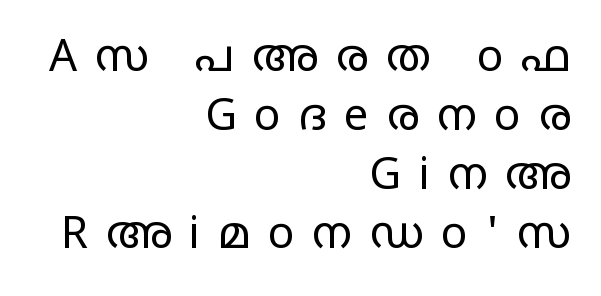
The text block is weighted toward the right margin, trailing off unevenly leftward. This sample uses an upright cut, with every glyph sitting square on the baseline. Rows of type keep a routine distance in the vertical direction. The type family on display is of the sans-serif kind. The face used here is rendered with a markedly widened letterfit.
